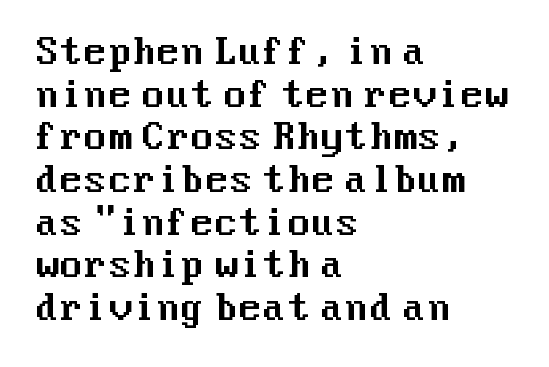
The image shows 35 px sans-serif type, upright; set left-aligned, line spacing 1.22x, normal letter spacing, not underlined; medium stroke contrast and a medium x-height.
